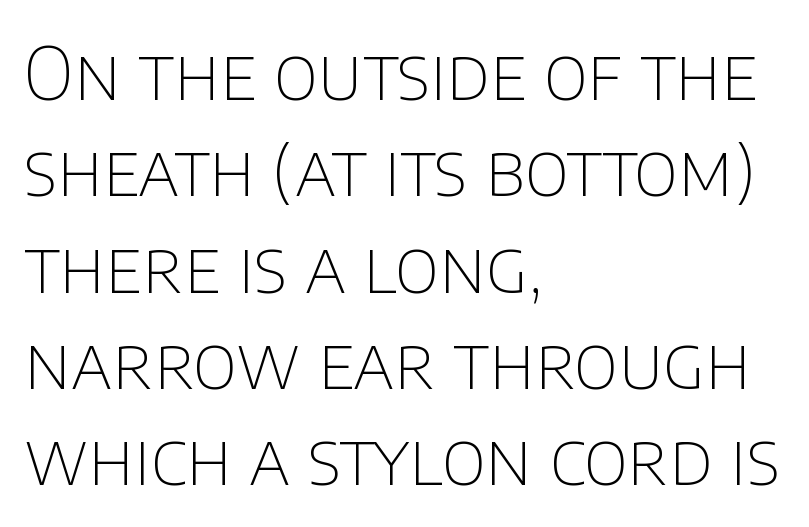
{"serif": "no", "italic": "no", "bold": "no", "weight": "thin", "width": "normal", "stroke_contrast": "low", "x_height": "large", "monospaced": "no", "underline": "no", "align": "left", "line_spacing": "normal", "line_spacing_ratio": 1.32, "letter_spacing": "normal", "letter_spacing_em": 0.0, "glyph_px": 73}
